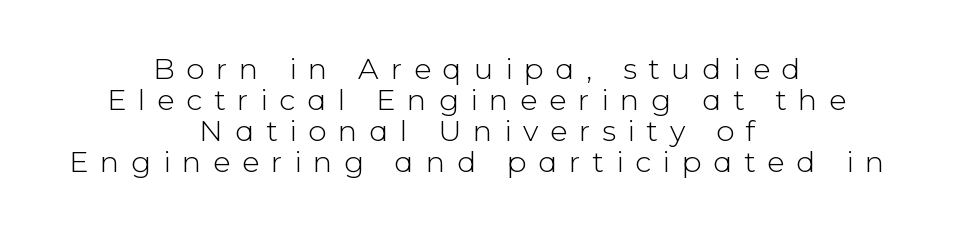
Q: Is the text bold? A: No.
Q: Is the text italic (slanted)? A: No, it is upright.
Q: Is the typeface a serif or a sans-serif typeface? A: Sans-serif.
Q: Is the text underlined? A: No.
Q: How is the paragraph aligned? A: Centered.
Q: Is the spacing between letters normal or unusually wide? A: Unusually wide.
Q: Is the spacing between lines tight, normal or loose? A: Tight.
Q: Width (condensed, normal, or wide)? A: Normal.
Q: Stroke contrast? A: Low.
Q: x-height? A: Medium.
Q: Monospaced? A: No.
